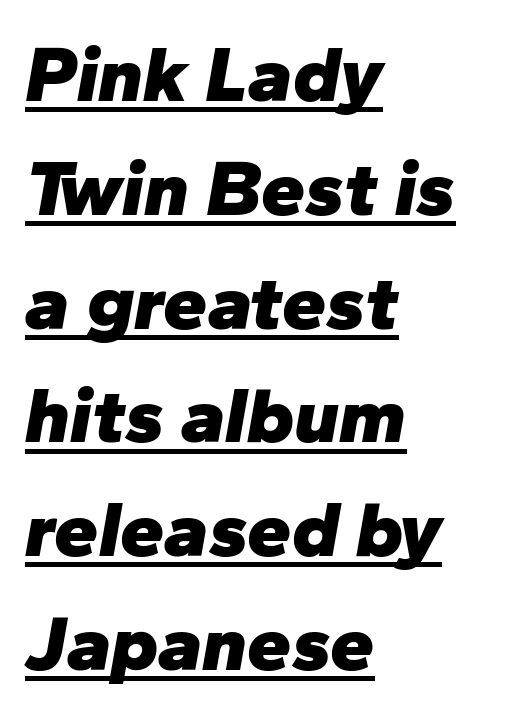
{"italic": "yes", "lean": "right", "slant_degrees": 10, "bold": "yes", "weight": "heavy", "width": "normal", "stroke_contrast": "low", "x_height": "medium", "monospaced": "no", "underline": "yes", "align": "left", "line_spacing": "normal", "line_spacing_ratio": 1.44, "letter_spacing": "normal", "letter_spacing_em": 0.0, "glyph_px": 79}
